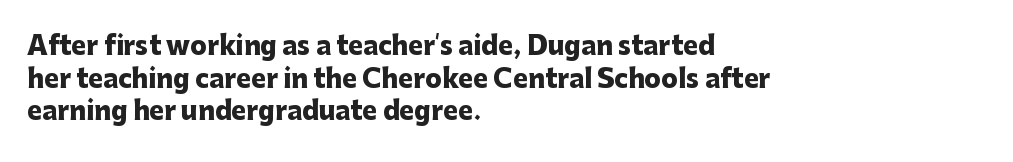
Q: Is the text bold? A: Yes.
Q: Is the text italic (slanted)? A: No, it is upright.
Q: Is the text underlined? A: No.
Q: How is the paragraph aligned? A: Left-aligned.
Q: Is the spacing between letters normal or unusually wide? A: Normal.
Q: Is the spacing between lines tight, normal or loose? A: Normal.
